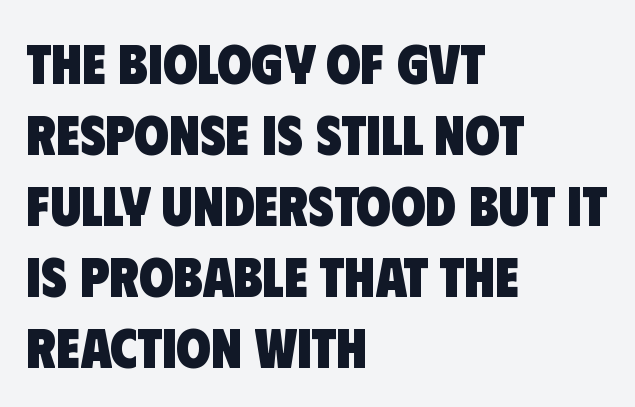
Q: Is the text bold? A: Yes.
Q: Is the typeface a serif or a sans-serif typeface? A: Sans-serif.
Q: Is the text underlined? A: No.
Q: How is the paragraph aligned? A: Left-aligned.
Q: Is the spacing between letters normal or unusually wide? A: Normal.
Q: Is the spacing between lines tight, normal or loose? A: Normal.
Q: Width (condensed, normal, or wide)? A: Condensed.
Q: Stroke contrast? A: Low.
Q: x-height? A: Large.
Q: Monospaced? A: No.
